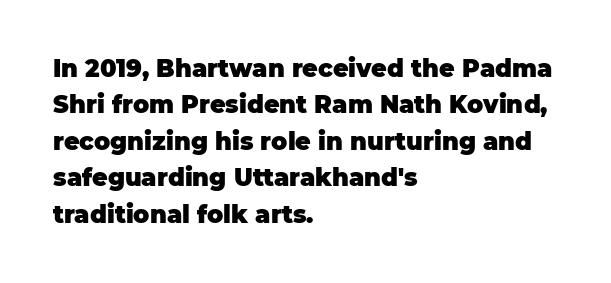
Q: Is the text bold? A: Yes.
Q: Is the text italic (slanted)? A: No, it is upright.
Q: Is the text underlined? A: No.
Q: How is the paragraph aligned? A: Left-aligned.
Q: Is the spacing between letters normal or unusually wide? A: Normal.
Q: Is the spacing between lines tight, normal or loose? A: Normal.
